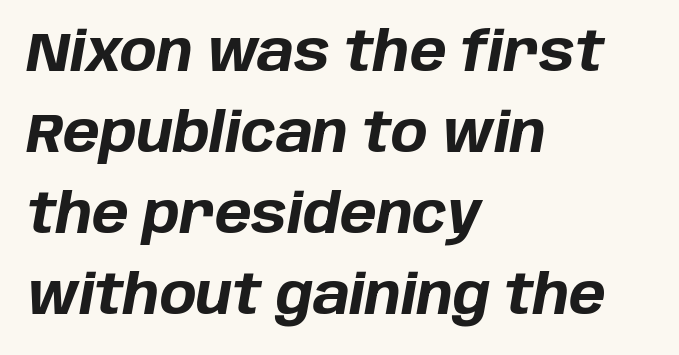
{"italic": "yes", "lean": "right", "slant_degrees": 10, "bold": "yes", "weight": "bold", "width": "normal", "stroke_contrast": "low", "x_height": "large", "monospaced": "no", "underline": "no", "align": "left", "line_spacing": "normal", "line_spacing_ratio": 1.47, "letter_spacing": "normal", "letter_spacing_em": 0.0, "glyph_px": 55}
